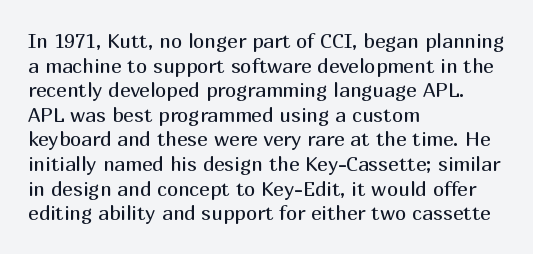
{"italic": "no", "bold": "no", "underline": "no", "align": "left", "line_spacing_ratio": 1.23, "letter_spacing": "normal", "letter_spacing_em": 0.0, "glyph_px": 20}
